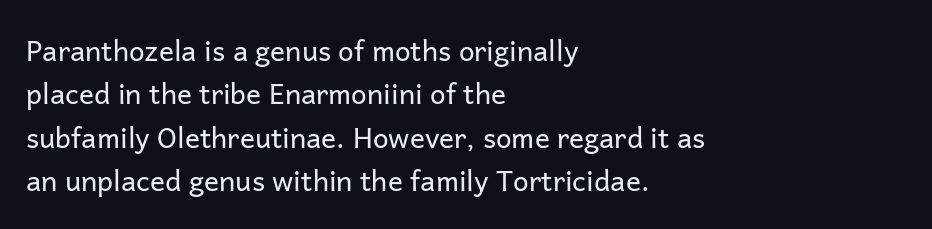
{"serif": "no", "italic": "no", "bold": "no", "weight": "regular", "width": "normal", "stroke_contrast": "low", "x_height": "medium", "monospaced": "no", "underline": "no", "align": "left", "line_spacing": "normal", "line_spacing_ratio": 1.55, "letter_spacing": "normal", "letter_spacing_em": 0.0, "glyph_px": 28}
